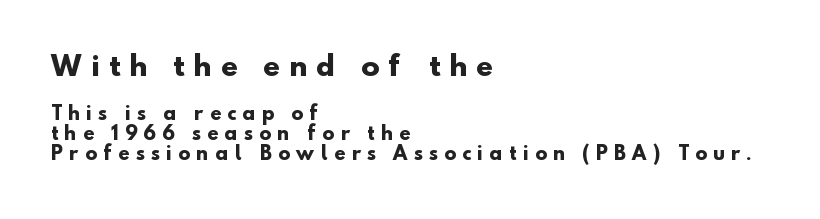
Q: Is the text bold? A: Yes.
Q: Is the text underlined? A: No.
Q: How is the paragraph aligned? A: Left-aligned.
Q: Is the spacing between letters normal or unusually wide? A: Unusually wide.
Q: Is the spacing between lines tight, normal or loose? A: Tight.
Q: Which block of text is set in a larger size, the first (top) or the second (bottom)? A: The first (top) one.
